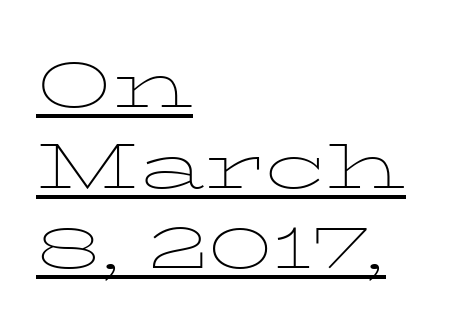
The image shows 63 px thin, wide serif type, upright; set left-aligned, normal line spacing (1.28x), normal letter spacing, underlined; low stroke contrast and a medium x-height.
